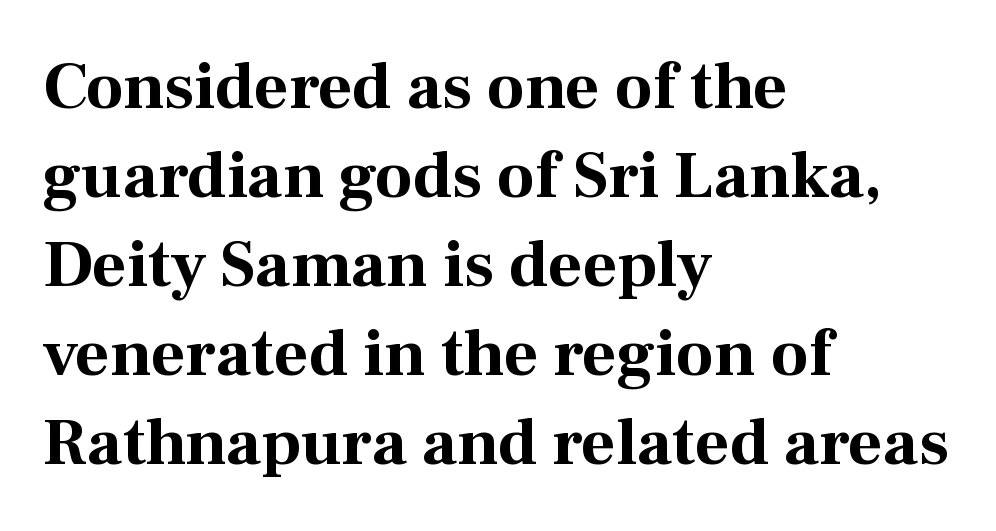
Strong, thick strokes mark this as bold type. A typesetter would mark this as roman, not italic. The string is rendered with underlining switched off. Look at the tracking — it's just the regular setting, nothing added. Each letter keeps its own natural width here, so spacing adapts to shape. This is serif lettering, the kind often seen in printed books.
